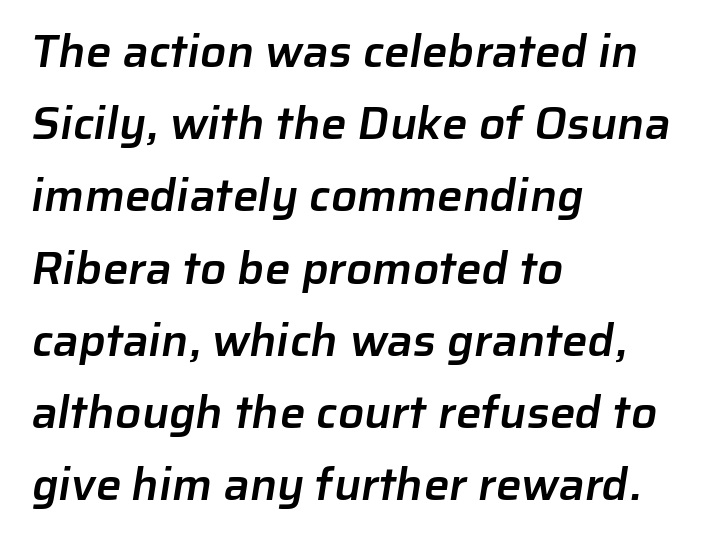
The image shows 46 px semibold sans-serif type; set left-aligned, normal line spacing (1.57x), normal letter spacing, not underlined; low stroke contrast and a medium x-height.
